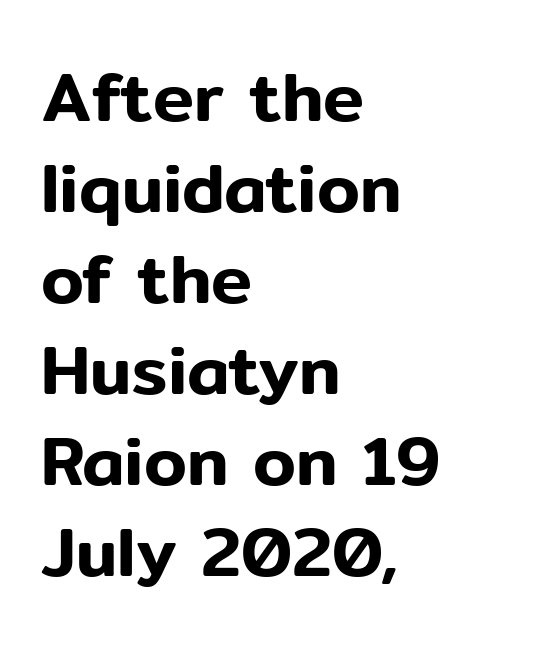
The image shows 69 px sans-serif type, upright; set left-aligned, normal line spacing (1.32x), normal letter spacing, not underlined; low stroke contrast and a medium x-height.
